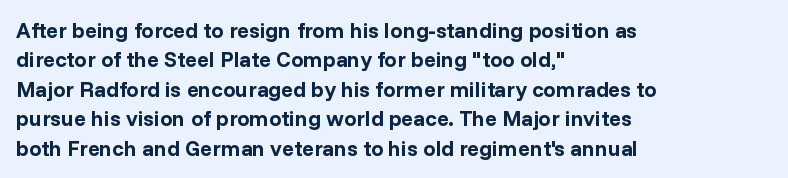
{"italic": "no", "bold": "yes", "underline": "no", "align": "left", "line_spacing": "normal", "line_spacing_ratio": 1.34, "letter_spacing": "normal", "letter_spacing_em": 0.0, "glyph_px": 22}
